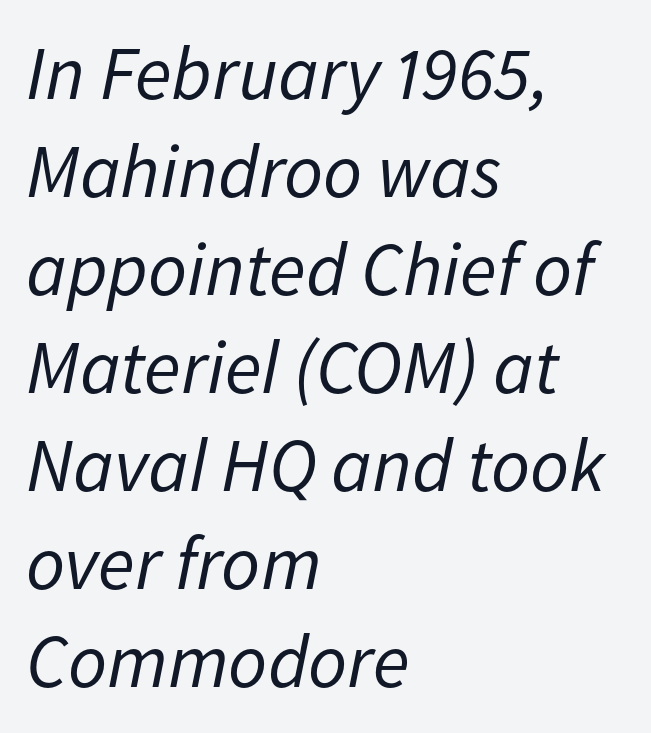
Q: Is the text bold? A: No.
Q: Is the text italic (slanted)? A: Yes, it leans right by about 11 degrees.
Q: Is the text underlined? A: No.
Q: How is the paragraph aligned? A: Left-aligned.
Q: Is the spacing between letters normal or unusually wide? A: Normal.
Q: Is the spacing between lines tight, normal or loose? A: Normal.
Q: Width (condensed, normal, or wide)? A: Normal.
Q: Stroke contrast? A: Low.
Q: x-height? A: Medium.
Q: Monospaced? A: No.
